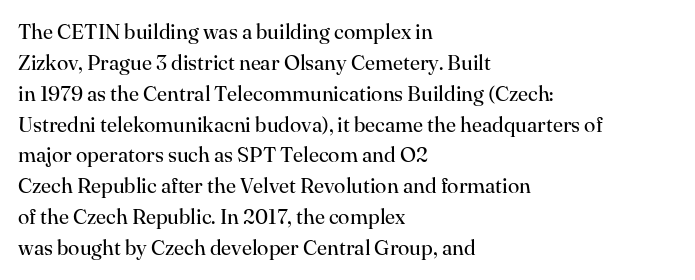
The image shows 21 px text type, upright; set left-aligned, normal line spacing (1.47x), normal letter spacing, not underlined.
